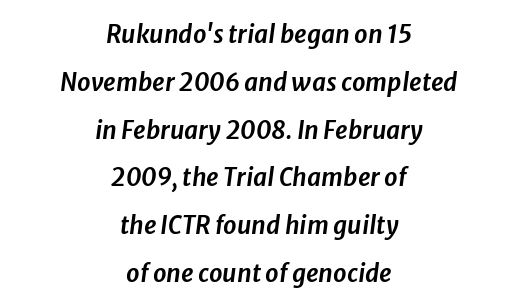
Q: Is the text italic (slanted)? A: Yes, it leans right by about 8 degrees.
Q: Is the text underlined? A: No.
Q: How is the paragraph aligned? A: Centered.
Q: Is the spacing between letters normal or unusually wide? A: Normal.
Q: Is the spacing between lines tight, normal or loose? A: Loose.
